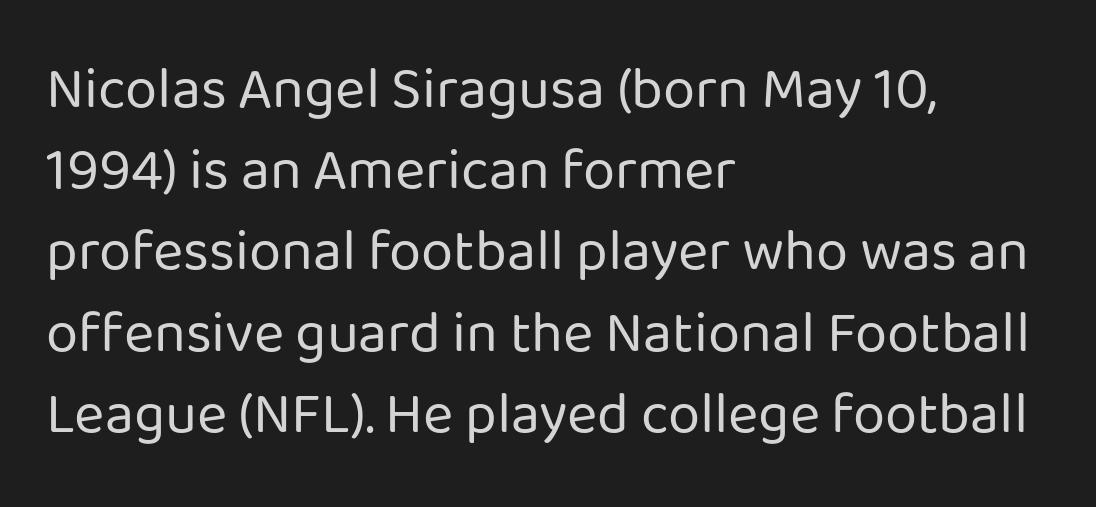
A typesetter would label this face a sans. Every row of glyphs begins at an identical x-position on the left. Character widths vary here, with narrow letters taking less room than wide ones. The weight tops out at a normal text grade. Every stem runs plumb, perpendicular to the baseline.
